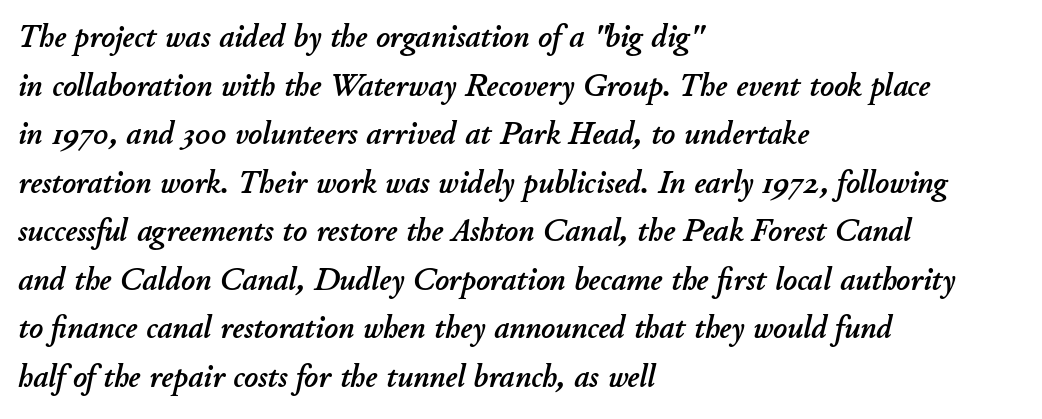
The passage shown stacks its lines at a standard gap. Does the copy run flush right? No — it runs flush left. Yep, that's italic — everything's leaning. The letters sit at their default tracking, neither squeezed nor spread.
